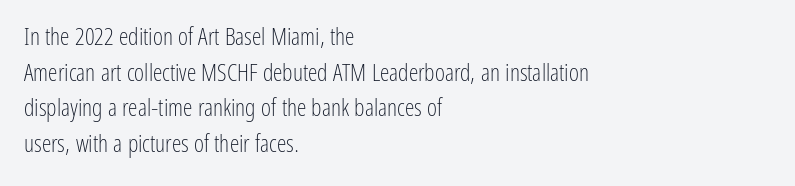
No italicization has been applied; the sample stays upright. Each line starts at the same left margin while the right side varies. Weight: regular or lighter. Compared with typical paragraphs, the rows here are spaced about the same. No extra tracking has been applied to these lines. Any mark beneath the type? The region is blank.
